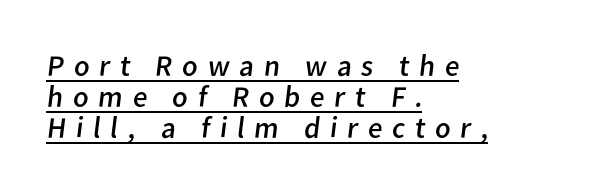
Counters stay open thanks to moderate or lighter strokes. Unlike a traditional serif, this face leaves its strokes unadorned. Tightly led — the rows are bunched. Note the varied advance widths — an 'i' is clearly narrower than an 'm'.
